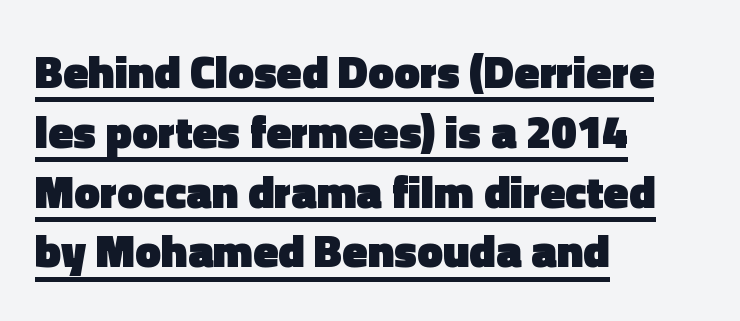
{"serif": "no", "italic": "no", "bold": "yes", "weight": "heavy", "width": "normal", "x_height": "medium", "monospaced": "no", "underline": "yes", "align": "left", "line_spacing": "normal", "line_spacing_ratio": 1.3, "letter_spacing": "normal", "letter_spacing_em": 0.0, "glyph_px": 46}
